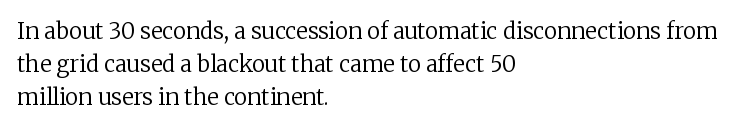
Q: Is the text bold? A: No.
Q: Is the text italic (slanted)? A: No, it is upright.
Q: Is the text underlined? A: No.
Q: How is the paragraph aligned? A: Left-aligned.
Q: Is the spacing between letters normal or unusually wide? A: Normal.
Q: Is the spacing between lines tight, normal or loose? A: Normal.
